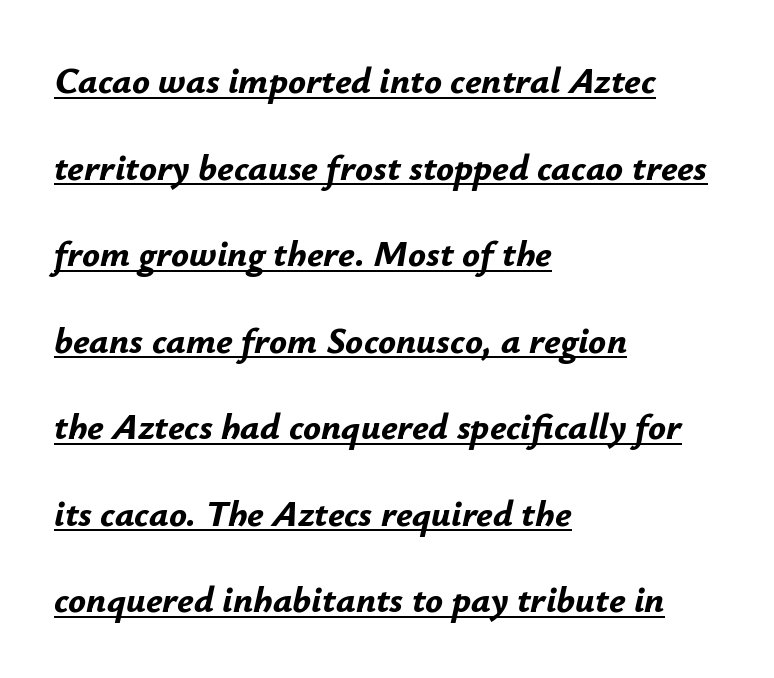
The image shows 37 px bold type, italic (leaning right); set left-aligned, loose line spacing (2.34x), normal letter spacing, underlined; low stroke contrast and a small x-height.
